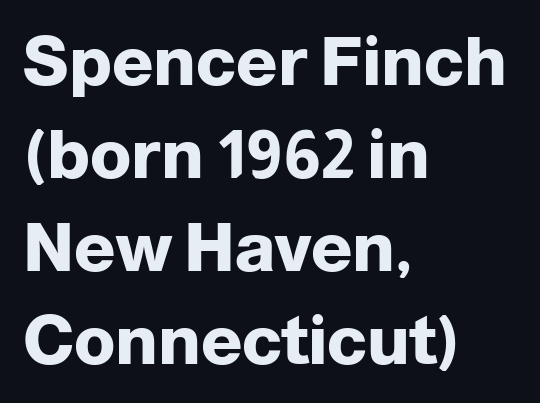
The passage shown is typed in a proportional face where columns would drift. The passage shown is emphatically bold. The typography opts for an upright posture over an oblique one. Is the block centered? No — it sits flush against the left margin.
